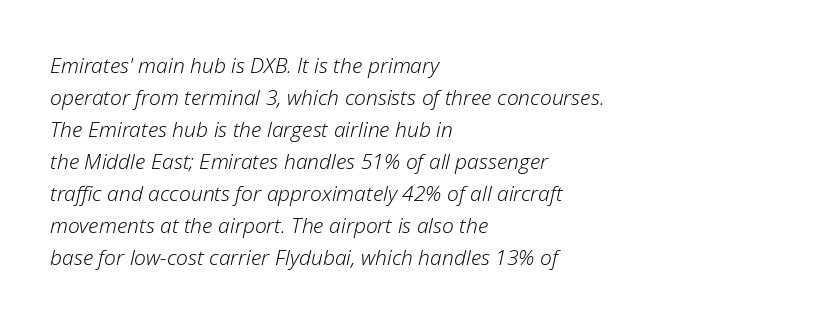
The image shows 21 px text type, italic (leaning right); set left-aligned, normal line spacing (1.52x), normal letter spacing, not underlined.
